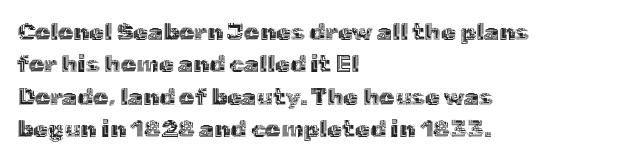
The image shows 24 px text type, upright; set left-aligned, normal line spacing (1.35x), normal letter spacing, not underlined.
